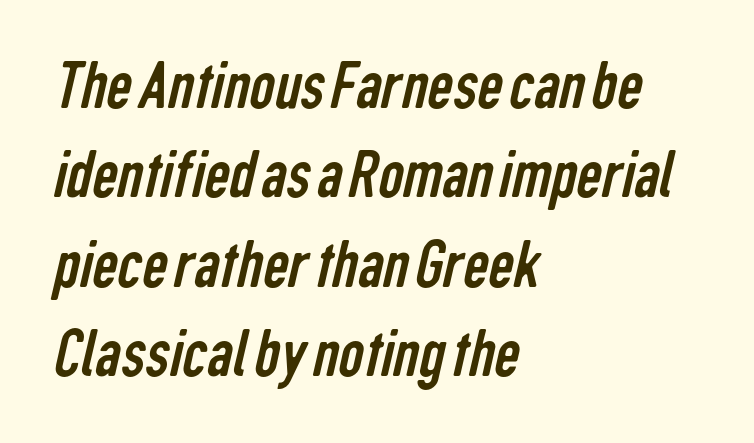
The image shows 71 px regular-weight, condensed sans-serif type; set left-aligned, normal line spacing (1.26x), normal letter spacing, not underlined; low stroke contrast and a medium x-height.
